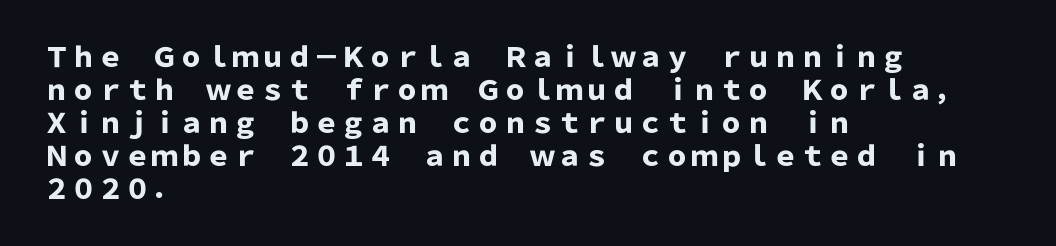
Words float on clear page, feet unadorned. Does the lettering tilt? It doesn't — this is upright. Visually the block forms a straight wall on the left and a jagged coastline on the right. These words are printed bold, with thick strokes throughout. Characters follow at the spacing the type designer built in.
